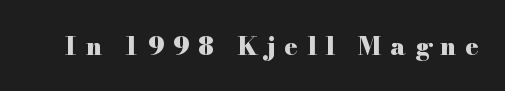
The image shows 25 px bold type, upright; set unusually wide letter spacing (+0.34 em), not underlined.
